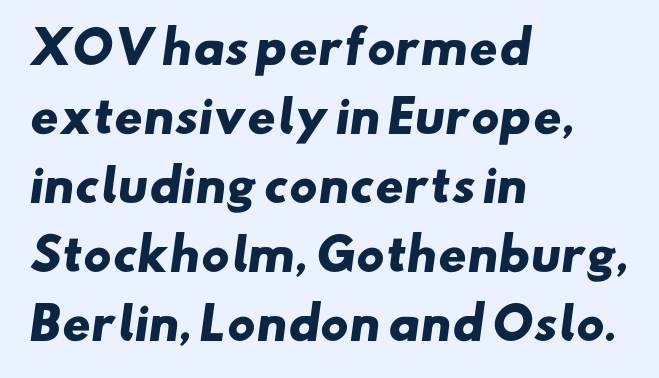
Is this a fixed-width face? No — the glyphs have proportional, varying widths. Caption: standard tracking, unaltered. Letters rest on an invisible, unmarked baseline. Short and long lines alike share a common starting point at left. The typeface chosen for these lines omits serifs. Weight: bold.
